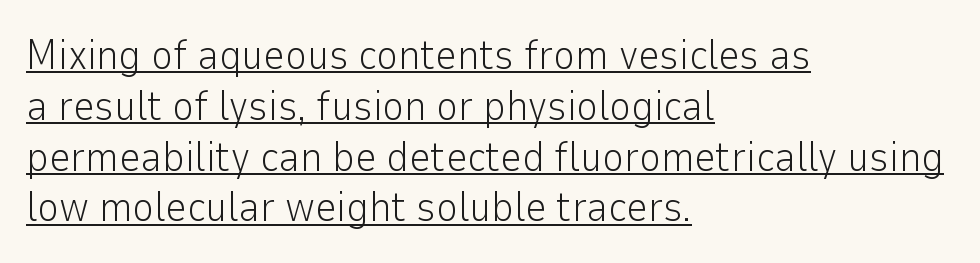
The image shows 42 px light sans-serif type, upright; set left-aligned, line spacing 1.21x, normal letter spacing, underlined; low stroke contrast and a medium x-height.
